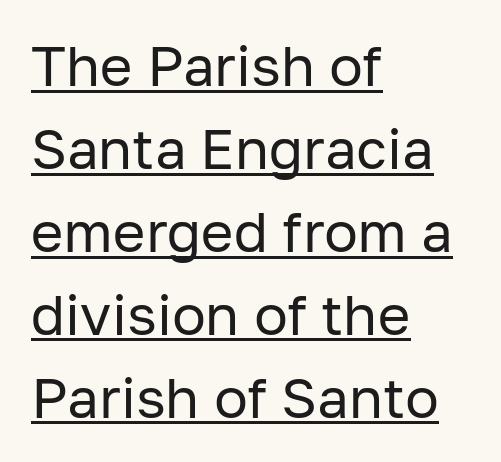
When letters stand straight like this, we call the style roman or upright. The passage shown is typeset with a sans-serif family. Is there an underline? Yes — a line sits under the letters. Bold? No — there's no thickening of the strokes.
